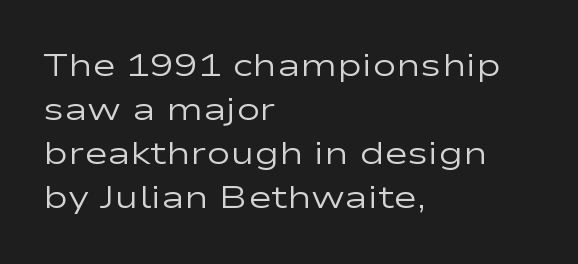
Weight: in the light-to-regular range. Does the copy run flush right? No — it runs flush left. Regarding leading, the lines here are spaced in the standard way. A typesetter would mark this as roman, not italic. The horizontal fit of the characters is conventional and even. Glance below the letters and you will spot only blank space.
